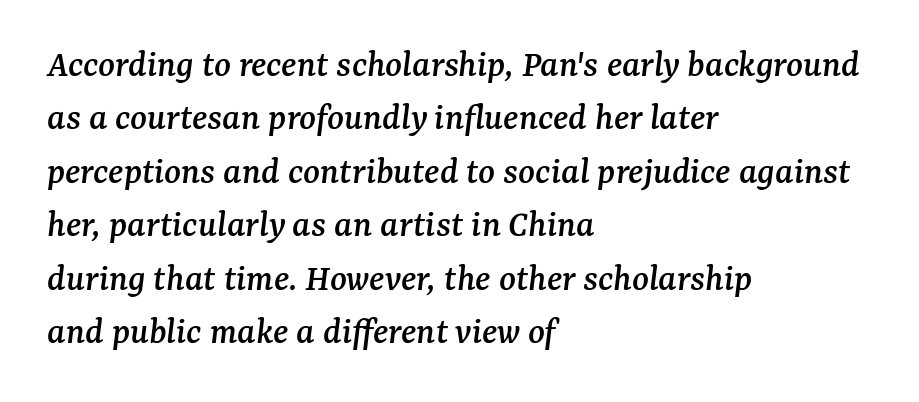
The image shows 39 px serif type, italic (leaning right); set left-aligned, normal line spacing (1.37x), normal letter spacing, not underlined; medium stroke contrast and a medium x-height.
